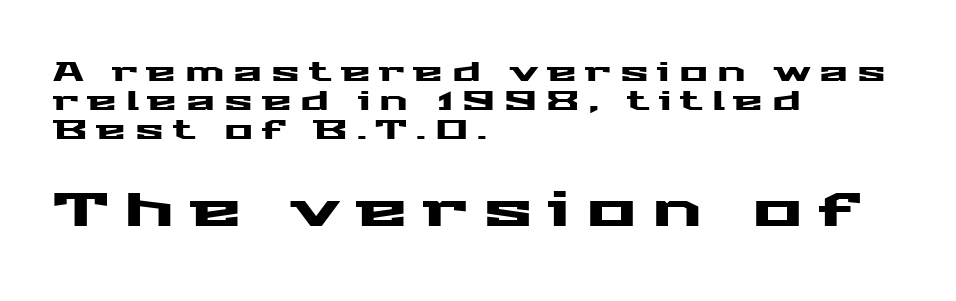
If you drew a ruler down the left edge, every line would touch it. You could only call the tracking loose — the letters float apart. Looks like regular typesetting: each glyph gets only the width it needs. Anything drawn beneath the words? Only blank space. Larger block? The one below; the one above is distinctly smaller. Type style note: lacks serifs.
